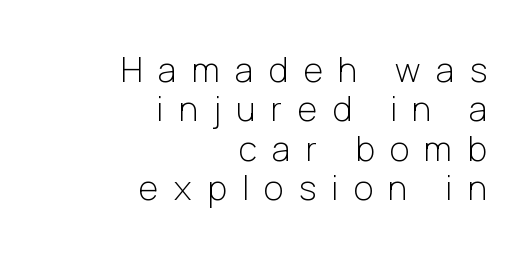
Q: Is the text bold? A: No.
Q: Is the text italic (slanted)? A: No, it is upright.
Q: Is the typeface a serif or a sans-serif typeface? A: Sans-serif.
Q: Is the text underlined? A: No.
Q: How is the paragraph aligned? A: Right-aligned.
Q: Is the spacing between letters normal or unusually wide? A: Unusually wide.
Q: Width (condensed, normal, or wide)? A: Normal.
Q: Stroke contrast? A: Low.
Q: x-height? A: Medium.
Q: Monospaced? A: No.
